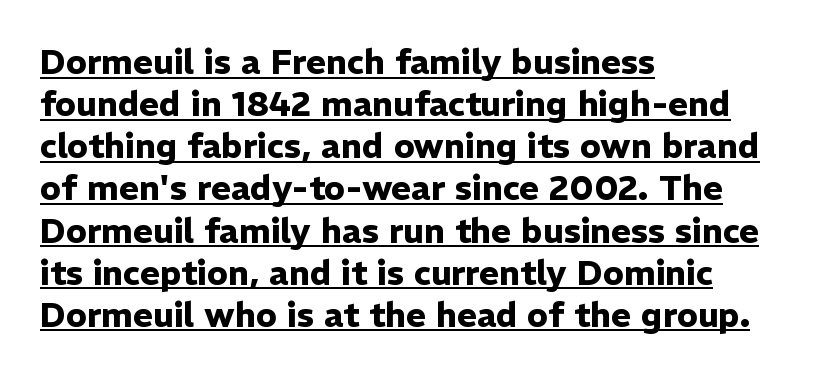
Q: Is the text bold? A: Yes.
Q: Is the text italic (slanted)? A: No, it is upright.
Q: Is the typeface a serif or a sans-serif typeface? A: Sans-serif.
Q: Is the text underlined? A: Yes.
Q: How is the paragraph aligned? A: Left-aligned.
Q: Is the spacing between letters normal or unusually wide? A: Normal.
Q: Width (condensed, normal, or wide)? A: Normal.
Q: Stroke contrast? A: Low.
Q: x-height? A: Medium.
Q: Monospaced? A: No.
